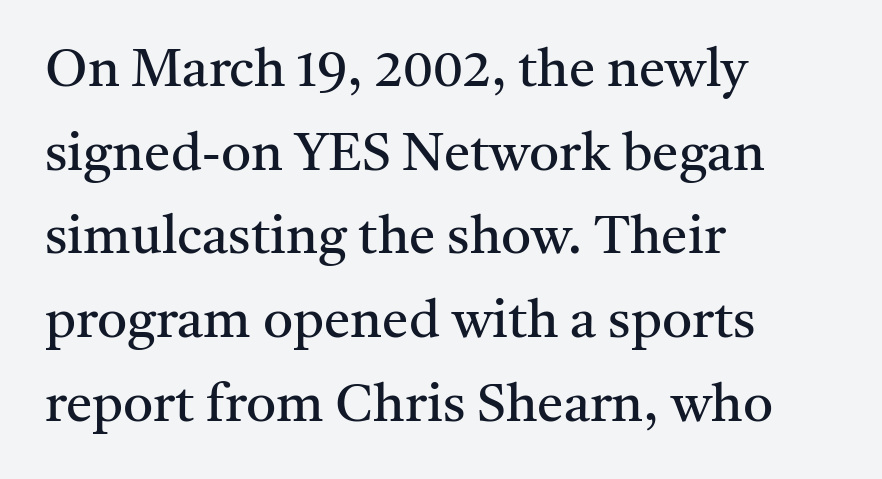
The image shows 53 px regular-weight serif type, upright; set left-aligned, normal line spacing (1.58x), normal letter spacing, not underlined; medium stroke contrast and a medium x-height.
